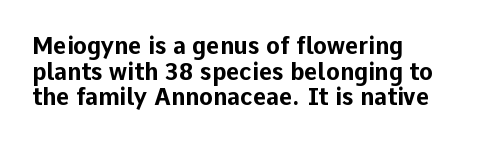
Italic: no, the glyphs are upright roman. Words float on clear page, feet unadorned. The line texture is even and compact thanks to regular tracking. A full-strength bold gives these letters their thick strokes.
